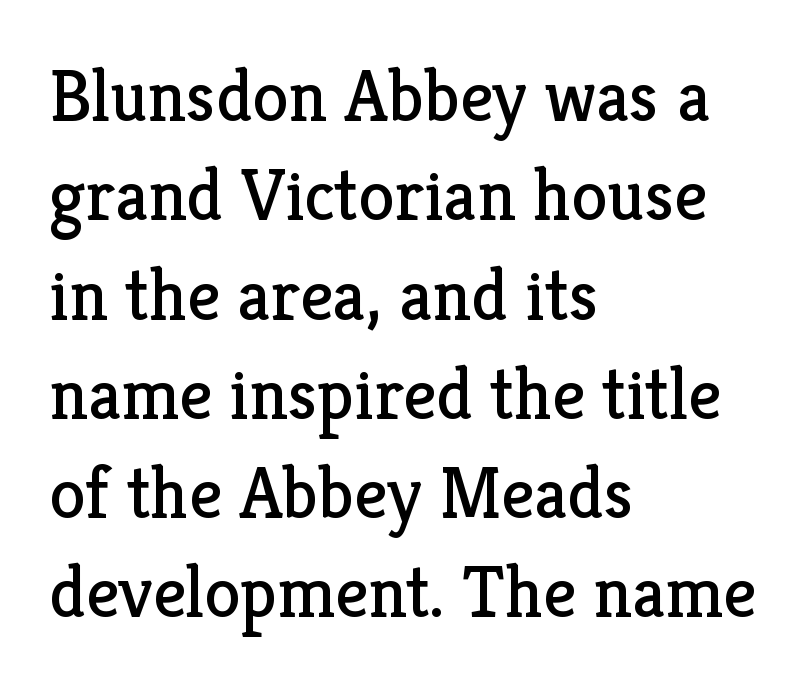
{"serif": "yes", "italic": "no", "bold": "no", "weight": "regular", "width": "normal", "stroke_contrast": "low", "x_height": "medium", "monospaced": "no", "underline": "no", "align": "left", "line_spacing": "normal", "line_spacing_ratio": 1.36, "letter_spacing": "normal", "letter_spacing_em": 0.0, "glyph_px": 73}
